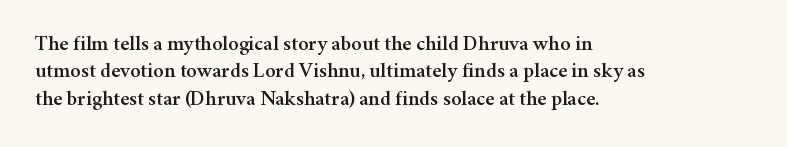
Q: Is the text italic (slanted)? A: No, it is upright.
Q: Is the text underlined? A: No.
Q: How is the paragraph aligned? A: Left-aligned.
Q: Is the spacing between letters normal or unusually wide? A: Normal.
Q: Is the spacing between lines tight, normal or loose? A: Normal.
